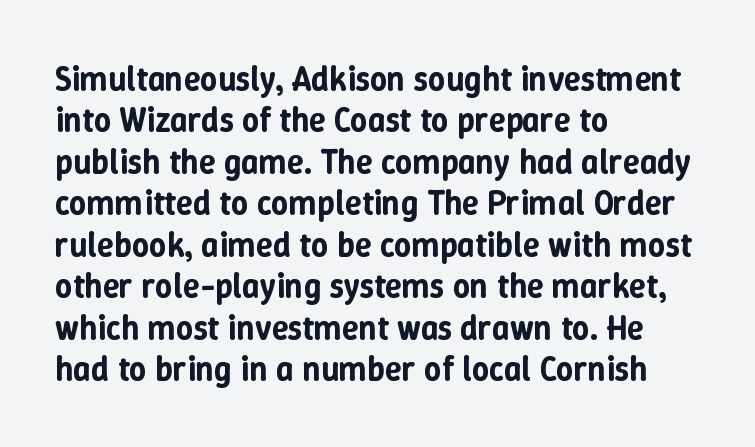
The image shows 34 px text type, upright; set left-aligned, line spacing 1.22x, normal letter spacing, not underlined; low stroke contrast and a medium x-height.
